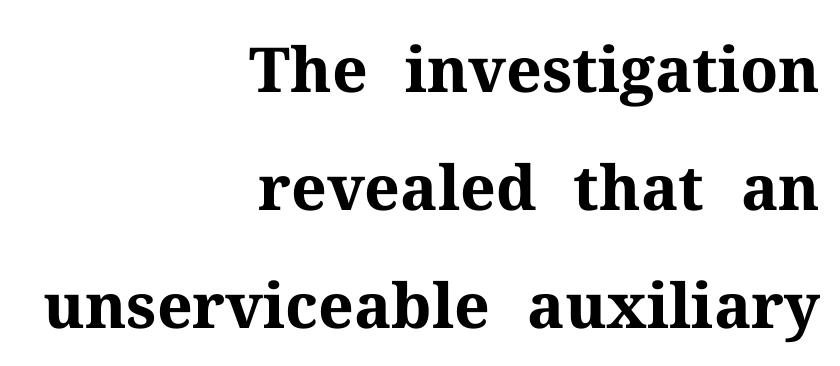
{"serif": "yes", "italic": "no", "bold": "yes", "weight": "bold", "width": "normal", "stroke_contrast": "medium", "x_height": "medium", "monospaced": "no", "underline": "no", "align": "right", "line_spacing": "loose", "line_spacing_ratio": 1.9, "letter_spacing": "normal", "letter_spacing_em": 0.0, "glyph_px": 62}
